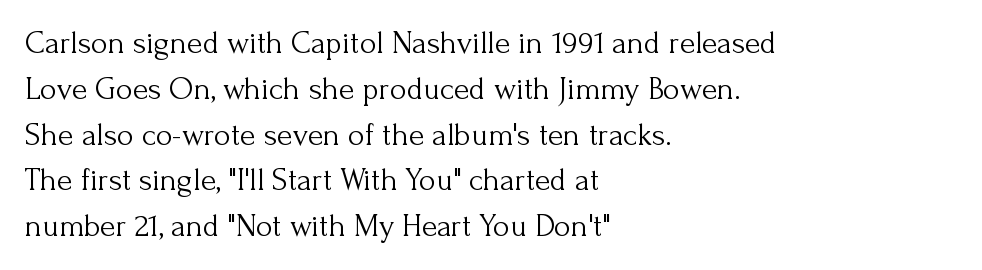
Q: Is the text bold? A: No.
Q: Is the text italic (slanted)? A: No, it is upright.
Q: Is the typeface a serif or a sans-serif typeface? A: Serif.
Q: Is the text underlined? A: No.
Q: How is the paragraph aligned? A: Left-aligned.
Q: Is the spacing between letters normal or unusually wide? A: Normal.
Q: Is the spacing between lines tight, normal or loose? A: Normal.
Q: Width (condensed, normal, or wide)? A: Normal.
Q: Stroke contrast? A: Medium.
Q: x-height? A: Small.
Q: Monospaced? A: No.
